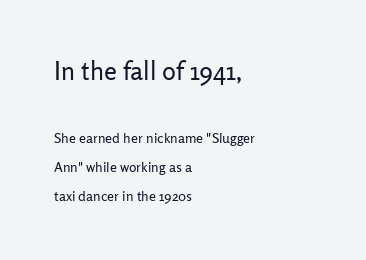
The image shows 26 px text type, upright; set left-aligned, loose line spacing (2.08x), normal letter spacing, not underlined; the first (top) block is 1.86x larger.
